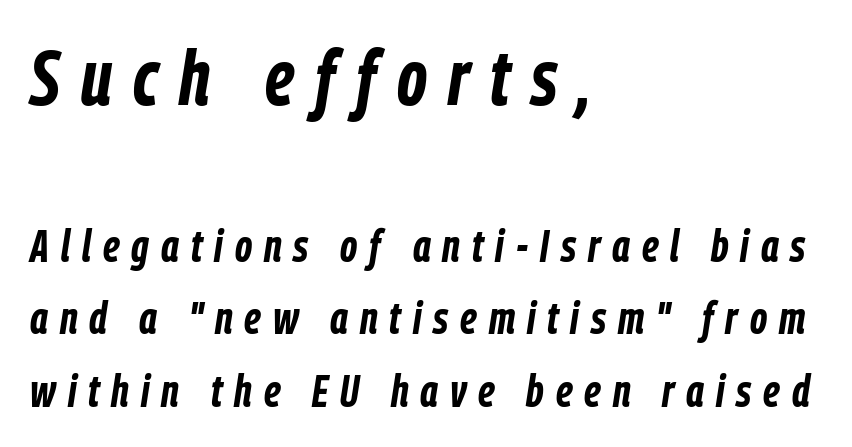
{"italic": "yes", "lean": "right", "slant_degrees": 9, "bold": "yes", "weight": "bold", "width": "condensed", "stroke_contrast": "low", "x_height": "medium", "monospaced": "no", "underline": "no", "align": "left", "line_spacing": "normal", "line_spacing_ratio": 1.65, "letter_spacing": "wide", "letter_spacing_em": 0.27, "larger_block": "first", "size_ratio": 1.75, "glyph_px": 77}
